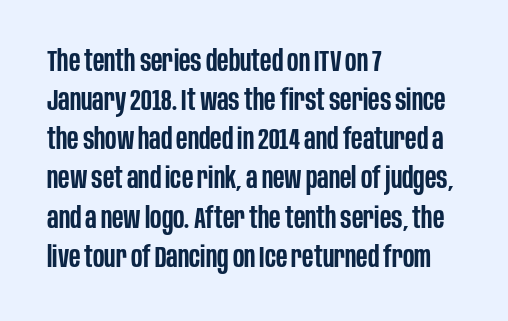
The image shows 29 px semibold, condensed sans-serif type, upright; set left-aligned, normal line spacing (1.35x), normal letter spacing, not underlined; low stroke contrast and a large x-height.
